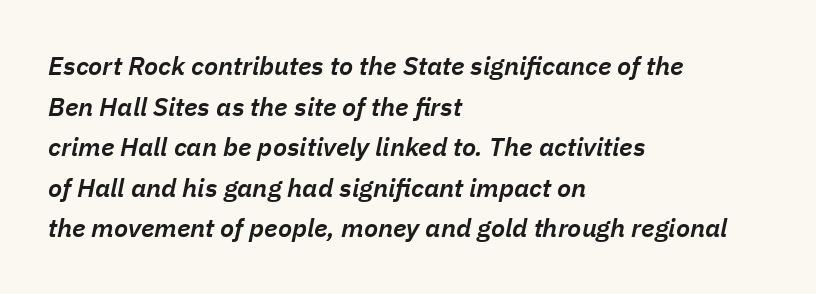
{"italic": "yes", "lean": "right", "slant_degrees": 11, "bold": "semi", "underline": "no", "align": "left", "line_spacing": "normal", "line_spacing_ratio": 1.56, "letter_spacing": "normal", "letter_spacing_em": 0.0, "glyph_px": 26}
